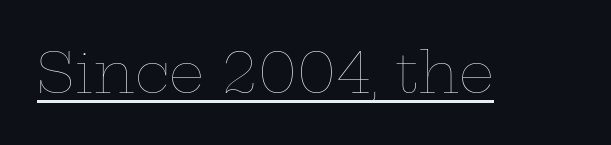
Here the glyphs are tracked normally, forming tight word shapes. Looks like regular typesetting: each glyph gets only the width it needs. This is the regular roman posture of the typeface. The passage shown is underscored from start to finish. Weight: in the light-to-regular range.
